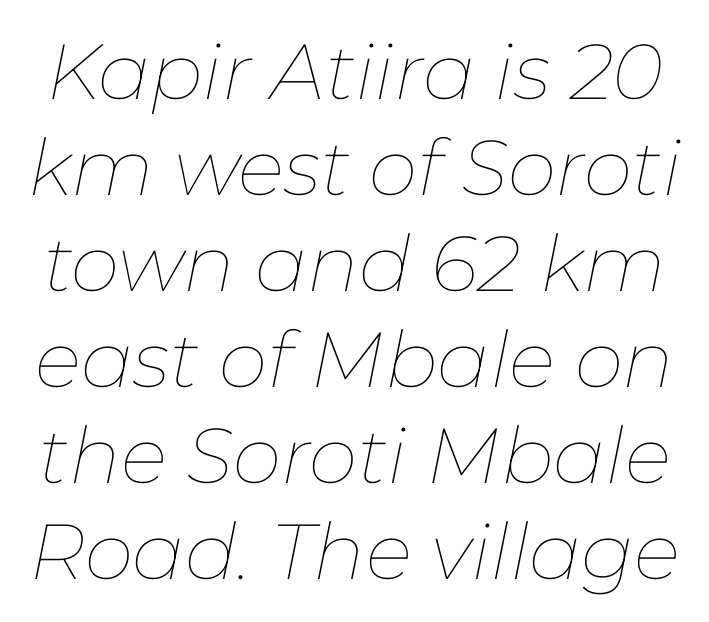
Character widths vary here, with narrow letters taking less room than wide ones. Compared with ordinary roman type, these characters are visibly tilted. The strokes are not fattened; the text isn't bold. Honestly, the letter spacing is just normal — you wouldn't notice it. The specimen omits any rule beneath the text block's lines.
